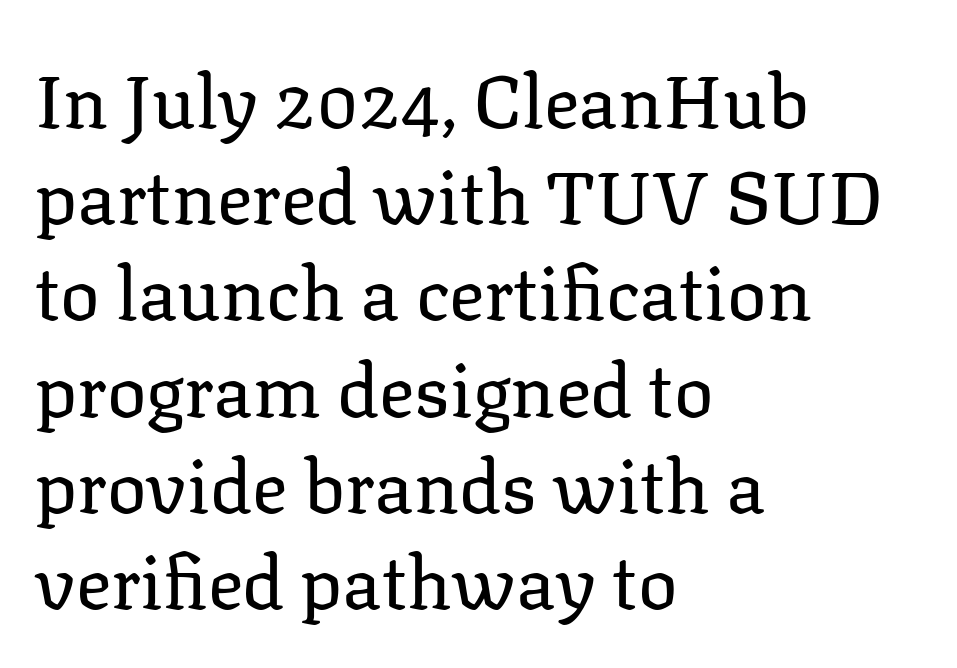
The image shows 74 px regular-weight serif type, upright; set left-aligned, normal line spacing (1.3x), normal letter spacing, not underlined; low stroke contrast and a medium x-height.
